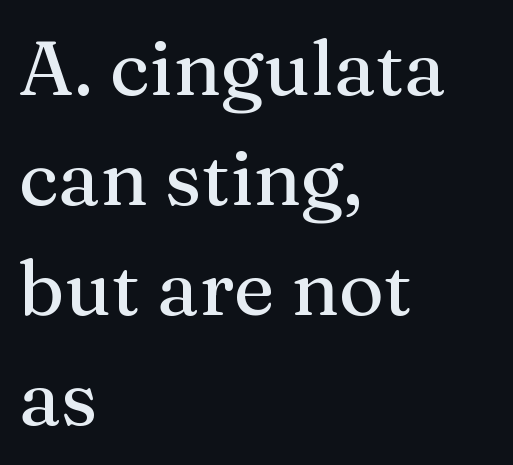
The image shows 77 px serif type, upright; set left-aligned, normal line spacing (1.43x), normal letter spacing, not underlined; medium stroke contrast and a medium x-height.
